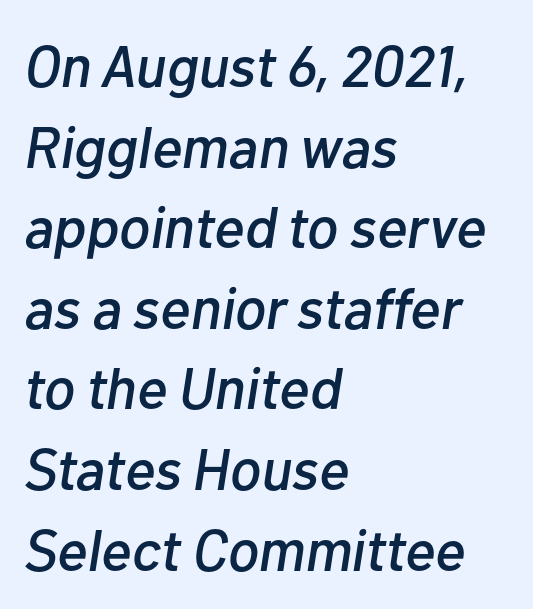
{"italic": "yes", "lean": "right", "slant_degrees": 10, "width": "normal", "stroke_contrast": "low", "x_height": "medium", "monospaced": "no", "underline": "no", "align": "left", "line_spacing": "normal", "line_spacing_ratio": 1.39, "letter_spacing": "normal", "letter_spacing_em": 0.0, "glyph_px": 58}
